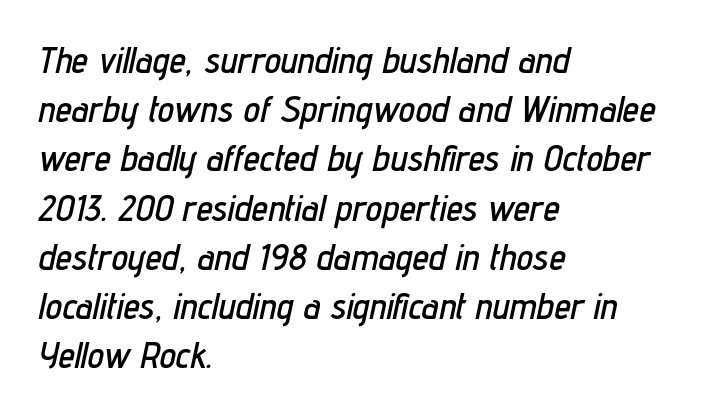
Look at the tracking — it's just the regular setting, nothing added. These lines stack with their left ends in a neat column. Glance below the letters and you will spot only blank space. The axis of the letterforms is tilted away from vertical.
